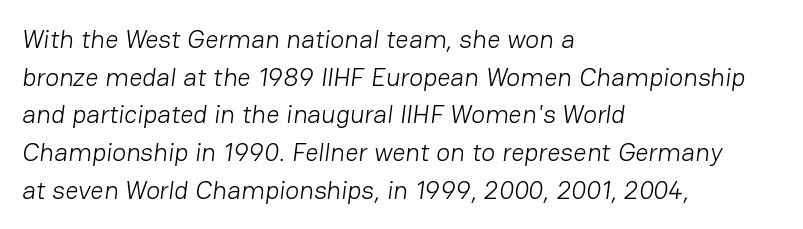
The image shows 26 px text type; set left-aligned, normal line spacing (1.45x), normal letter spacing, not underlined.
